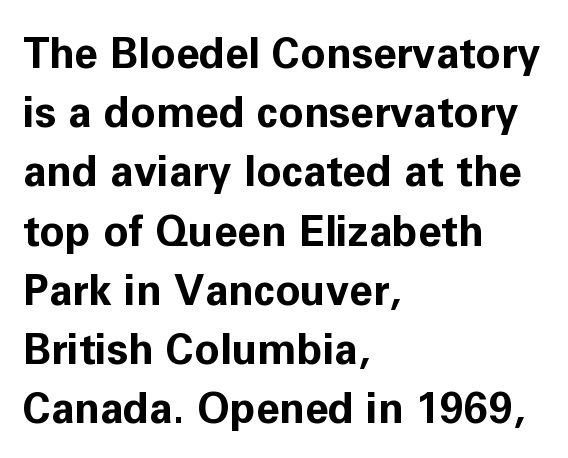
The image shows 42 px bold sans-serif type, upright; set left-aligned, normal line spacing (1.41x), normal letter spacing, not underlined; low stroke contrast and a medium x-height.
